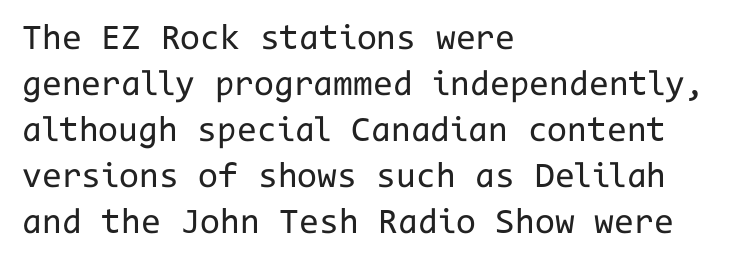
{"serif": "no", "italic": "no", "bold": "no", "weight": "regular", "width": "normal", "stroke_contrast": "low", "x_height": "medium", "monospaced": "yes", "underline": "no", "align": "left", "line_spacing": "normal", "line_spacing_ratio": 1.28, "letter_spacing": "normal", "letter_spacing_em": 0.0, "glyph_px": 36}
